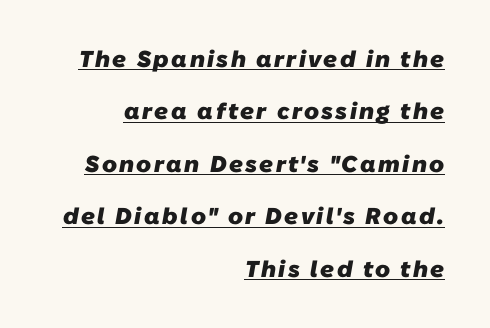
Q: Is the text bold? A: Yes.
Q: Is the text underlined? A: Yes.
Q: How is the paragraph aligned? A: Right-aligned.
Q: Is the spacing between lines tight, normal or loose? A: Loose.
